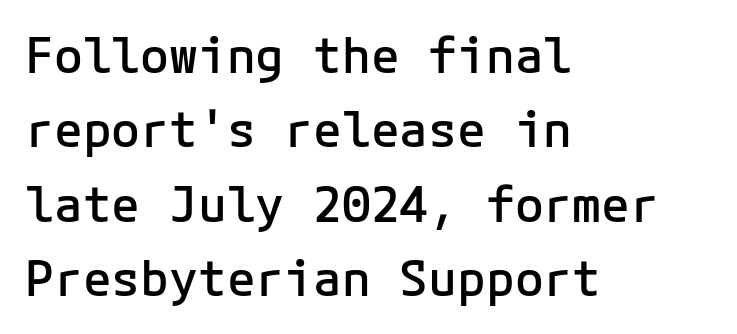
{"serif": "no", "italic": "no", "bold": "semi", "weight": "semibold", "width": "normal", "stroke_contrast": "low", "x_height": "medium", "monospaced": "yes", "underline": "no", "align": "left", "line_spacing": "normal", "line_spacing_ratio": 1.55, "letter_spacing": "normal", "letter_spacing_em": 0.0, "glyph_px": 48}
